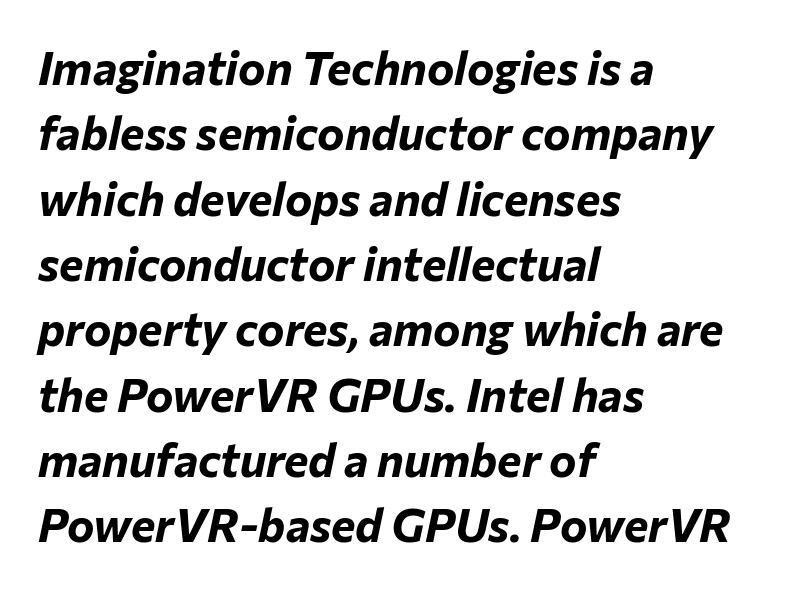
{"italic": "yes", "lean": "right", "slant_degrees": 12, "bold": "yes", "weight": "bold", "width": "normal", "stroke_contrast": "low", "x_height": "medium", "monospaced": "no", "underline": "no", "align": "left", "line_spacing": "normal", "line_spacing_ratio": 1.42, "letter_spacing": "normal", "letter_spacing_em": 0.0, "glyph_px": 46}
